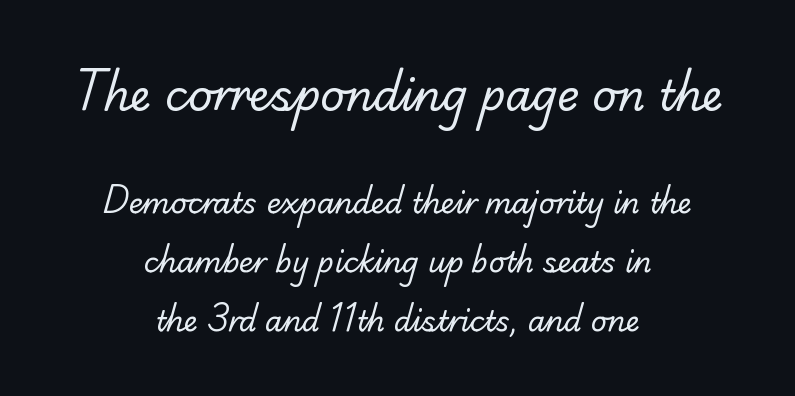
The image shows 42 px regular-weight serif type; set centered, loose line spacing (2.12x), normal letter spacing, not underlined; the first (top) block is 1.5x larger; low stroke contrast and a small x-height.
